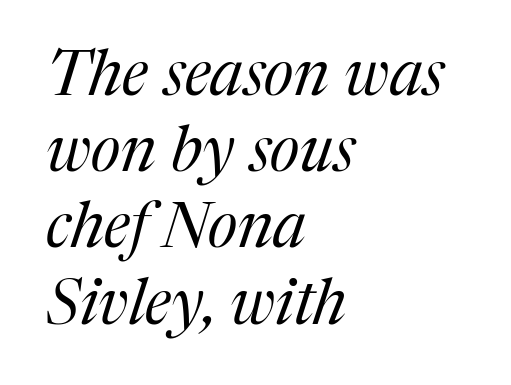
The image shows 63 px regular-weight serif type, italic (leaning right); set left-aligned, line spacing 1.21x, normal letter spacing, not underlined; medium stroke contrast and a medium x-height.
